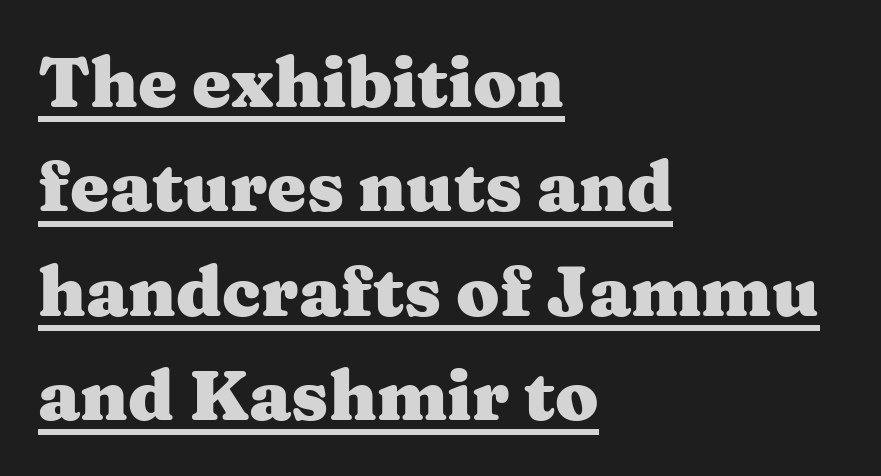
You can tell it's not italic because the verticals are truly vertical. You could call the tracking neutral — neither tight nor loose. A dark, heavy texture on the line: the type is bold. Casual observation: everything's shoved over to the left. Compared with typical paragraphs, the rows here are spaced about the same. Note: serifs present on the glyphs.
